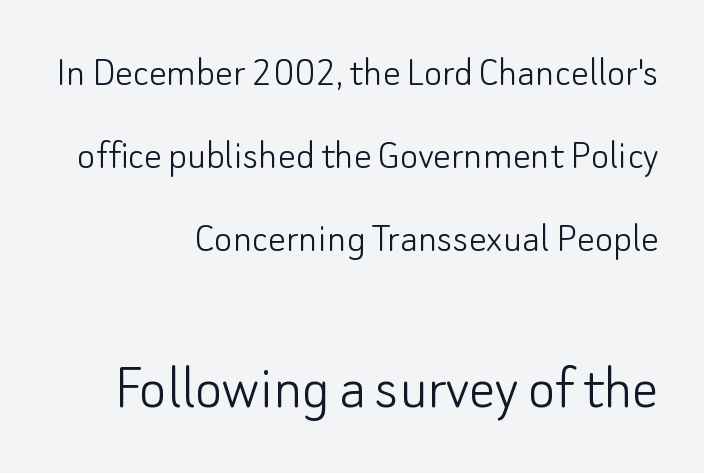
The image shows 66 px light sans-serif type, upright; set right-aligned, line spacing 1.89x, normal letter spacing, not underlined; the second (bottom) block is 1.5x larger; low stroke contrast and a small x-height.
